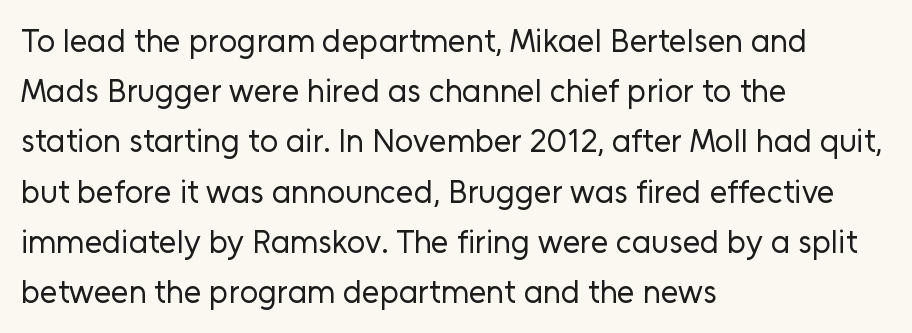
{"serif": "no", "italic": "no", "bold": "no", "weight": "regular", "width": "normal", "stroke_contrast": "low", "x_height": "medium", "monospaced": "no", "underline": "no", "align": "left", "line_spacing": "normal", "line_spacing_ratio": 1.57, "letter_spacing": "normal", "letter_spacing_em": 0.0, "glyph_px": 32}
